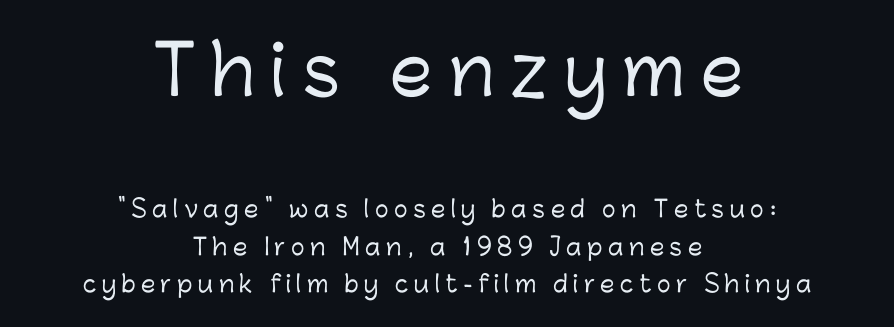
The designer went with a sans here, leaving each stem footless. Here the glyphs are tracked loosely, breaking word shapes into spaced letters. Where is the straight margin? There isn't one; the lines are centered. Each letter keeps its own natural width here, so spacing adapts to shape.
